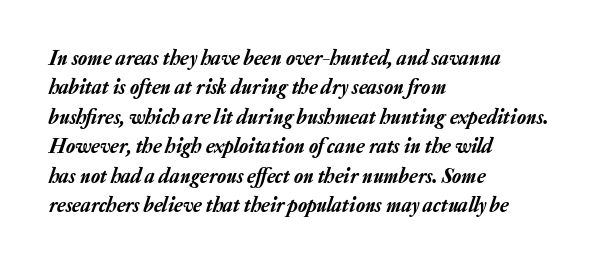
Caption: standard tracking, unaltered. If you drew a ruler down the left edge, every line would touch it. This sample uses an oblique cut, with every glyph tilted off the vertical. Glance below the letters and you will spot only blank space. One glance says typical: line gaps are just what's usual.
